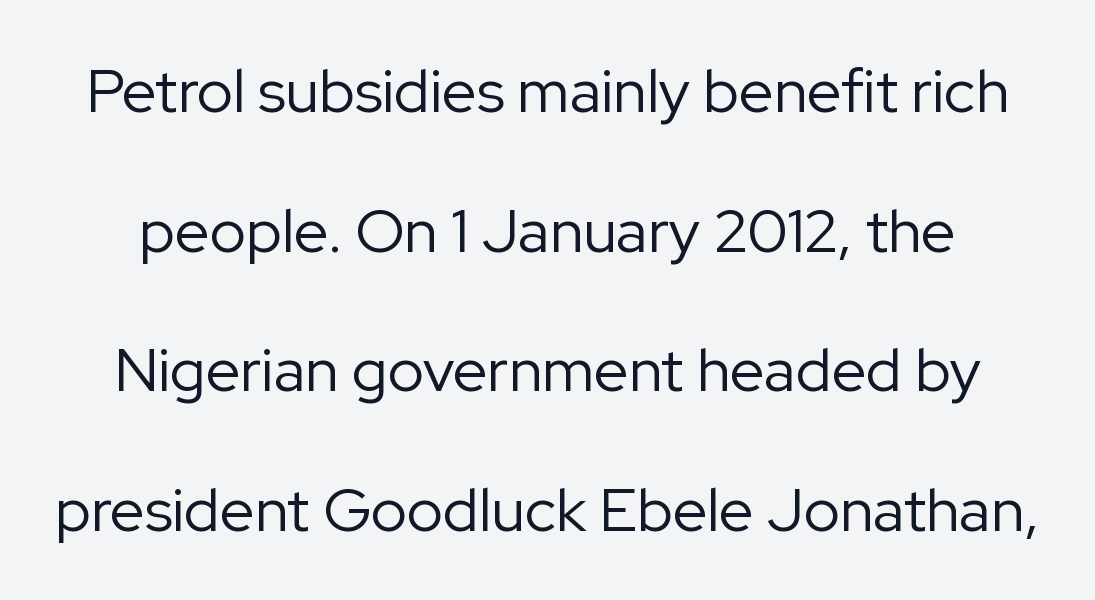
Ascenders rise straight up at ninety degrees. How would I describe the line gaps? Wide and relaxed. Characters follow at the spacing the type designer built in. Note: no serifs on the glyphs.
